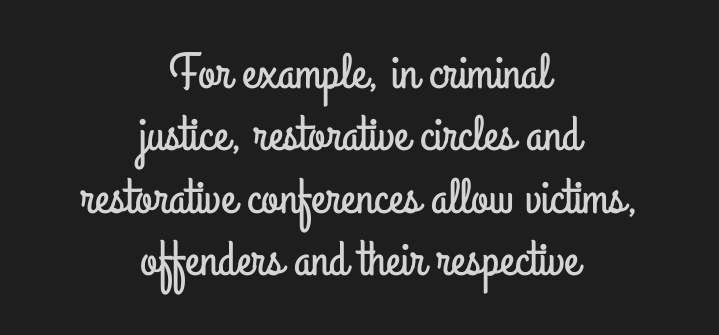
The image shows 50 px condensed sans-serif type, upright; set centered, normal line spacing (1.25x), normal letter spacing, not underlined; low stroke contrast and a small x-height.
